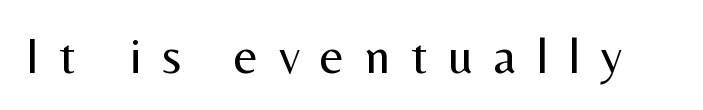
Q: Is the text bold? A: No.
Q: Is the text italic (slanted)? A: No, it is upright.
Q: Is the typeface a serif or a sans-serif typeface? A: Sans-serif.
Q: Is the text underlined? A: No.
Q: Is the spacing between letters normal or unusually wide? A: Unusually wide.
Q: Width (condensed, normal, or wide)? A: Normal.
Q: Stroke contrast? A: Medium.
Q: x-height? A: Medium.
Q: Monospaced? A: No.
